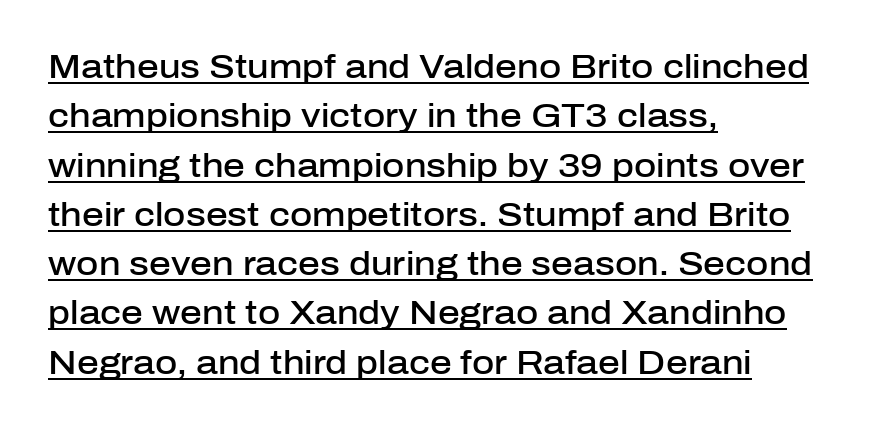
Q: Is the text bold? A: Semi-bold.
Q: Is the text italic (slanted)? A: No, it is upright.
Q: Is the typeface a serif or a sans-serif typeface? A: Sans-serif.
Q: Is the text underlined? A: Yes.
Q: How is the paragraph aligned? A: Left-aligned.
Q: Is the spacing between letters normal or unusually wide? A: Normal.
Q: Is the spacing between lines tight, normal or loose? A: Normal.
Q: Width (condensed, normal, or wide)? A: Normal.
Q: Stroke contrast? A: Low.
Q: x-height? A: Medium.
Q: Monospaced? A: No.
